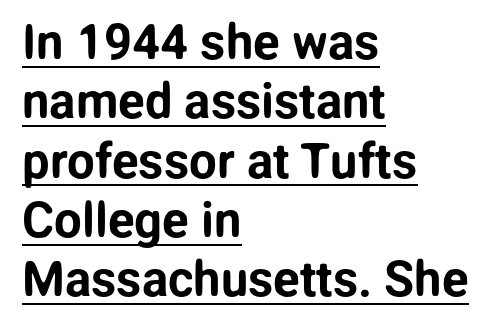
Q: Is the text italic (slanted)? A: No, it is upright.
Q: Is the typeface a serif or a sans-serif typeface? A: Sans-serif.
Q: Is the text underlined? A: Yes.
Q: How is the paragraph aligned? A: Left-aligned.
Q: Is the spacing between letters normal or unusually wide? A: Normal.
Q: Width (condensed, normal, or wide)? A: Normal.
Q: Stroke contrast? A: Low.
Q: x-height? A: Medium.
Q: Monospaced? A: No.
